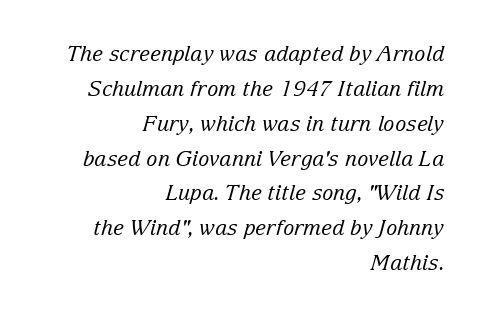
{"italic": "yes", "lean": "right", "slant_degrees": 15, "bold": "no", "underline": "no", "align": "right", "line_spacing": "normal", "line_spacing_ratio": 1.66, "letter_spacing": "normal", "letter_spacing_em": 0.0, "glyph_px": 21}
